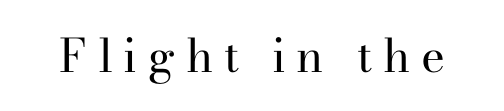
{"serif": "yes", "italic": "no", "bold": "no", "weight": "regular", "width": "normal", "stroke_contrast": "high", "x_height": "small", "monospaced": "no", "underline": "no", "letter_spacing": "wide", "letter_spacing_em": 0.23, "glyph_px": 46}
